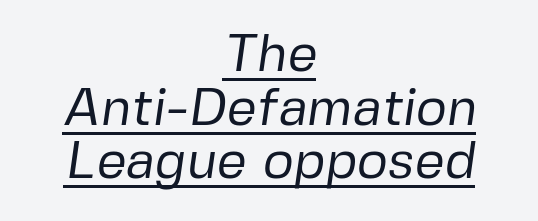
{"serif": "no", "bold": "no", "weight": "regular", "width": "normal", "stroke_contrast": "low", "x_height": "medium", "monospaced": "no", "underline": "yes", "align": "center", "line_spacing": "tight", "line_spacing_ratio": 1.01, "letter_spacing": "normal", "letter_spacing_em": 0.0, "glyph_px": 53}
